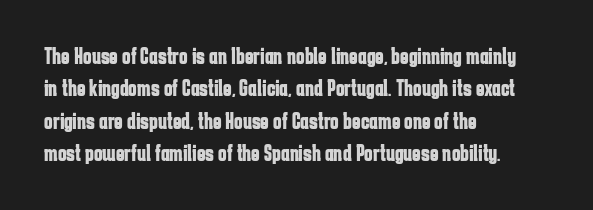
The space directly below the letters is spotless. A dark, heavy texture on the line: the type is bold. Every row of glyphs begins at an identical x-position on the left. Posture: vertical.
